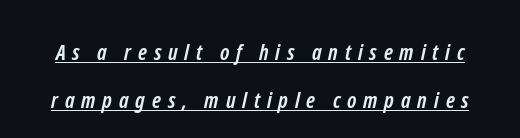
The image shows 22 px bold type; set loose line spacing (2.18x), unusually wide letter spacing (+0.31 em), underlined.
